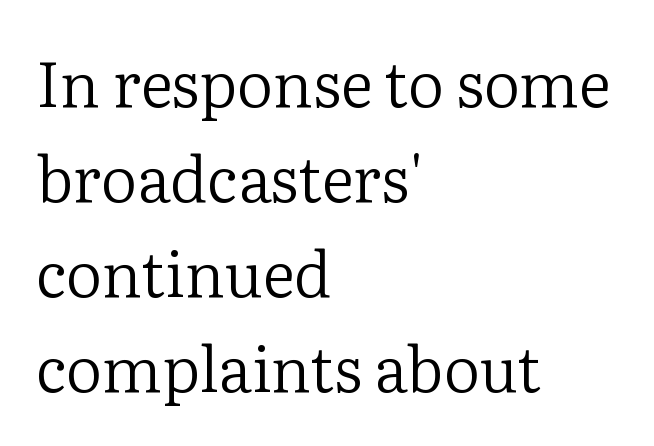
The image shows 63 px regular-weight serif type, upright; set left-aligned, normal line spacing (1.51x), normal letter spacing, not underlined; low stroke contrast and a medium x-height.
